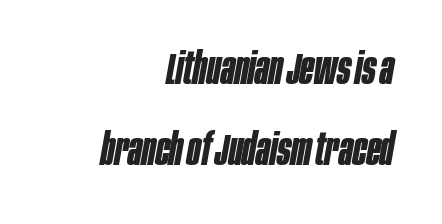
The image shows 45 px bold, condensed type, italic (leaning right); set right-aligned, line spacing 1.8x, normal letter spacing, not underlined; low stroke contrast and a large x-height.
